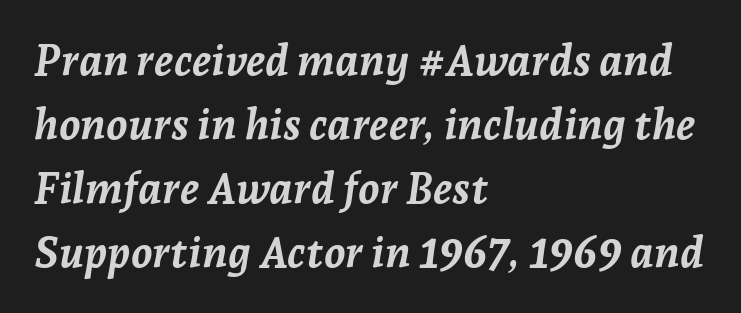
Caption: bold face, heavy strokes. The passage is arranged the way most books set body copy — flush left. Just letters on the line, the space beneath them empty. Character widths vary here, with narrow letters taking less room than wide ones. Compared with typical body copy, the letter spacing here is the same. Style check: oblique.
